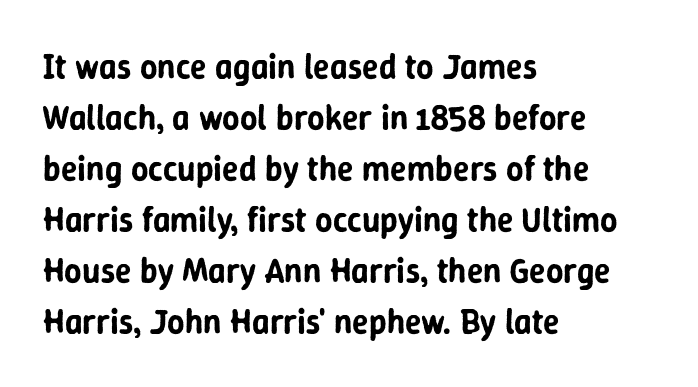
The image shows 34 px sans-serif type, upright; set left-aligned, normal line spacing (1.5x), normal letter spacing, not underlined; low stroke contrast and a medium x-height.
